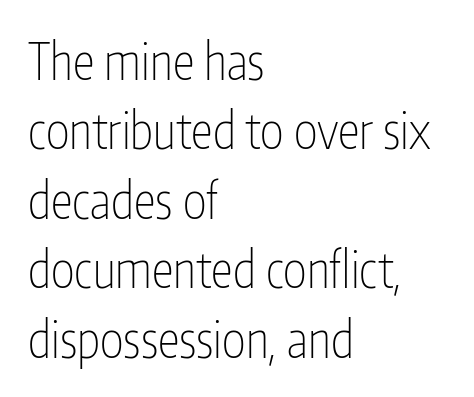
Q: Is the text bold? A: No.
Q: Is the text italic (slanted)? A: No, it is upright.
Q: Is the typeface a serif or a sans-serif typeface? A: Sans-serif.
Q: Is the text underlined? A: No.
Q: How is the paragraph aligned? A: Left-aligned.
Q: Is the spacing between letters normal or unusually wide? A: Normal.
Q: Is the spacing between lines tight, normal or loose? A: Normal.
Q: Width (condensed, normal, or wide)? A: Condensed.
Q: Stroke contrast? A: Low.
Q: x-height? A: Medium.
Q: Monospaced? A: No.
